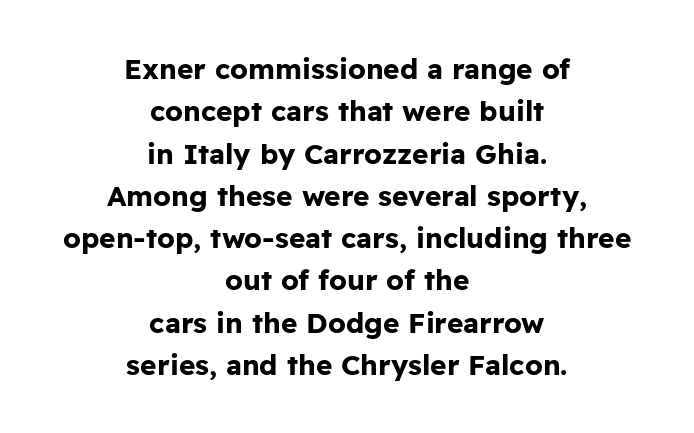
Between one letter and the next there's only the usual sliver of space. These lines carry a lot of weight — the face is fully bold. The compositor balanced each line on the midline. Do the characters align in a grid? No, the font is proportional. It's the straight-up-and-down kind of type.
